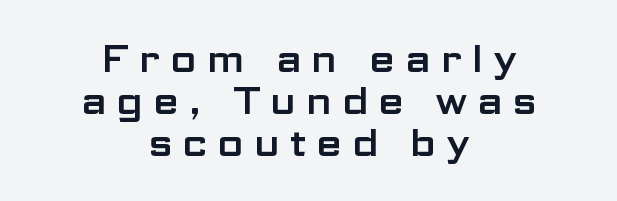
Each row of text sits above clean, open space. Do the characters align in a grid? No, the font is proportional. If you drew a line through each stem, it would be perfectly vertical. Honestly, the rows look squashed on top of each other. The rag falls on both sides of this text block equally.
